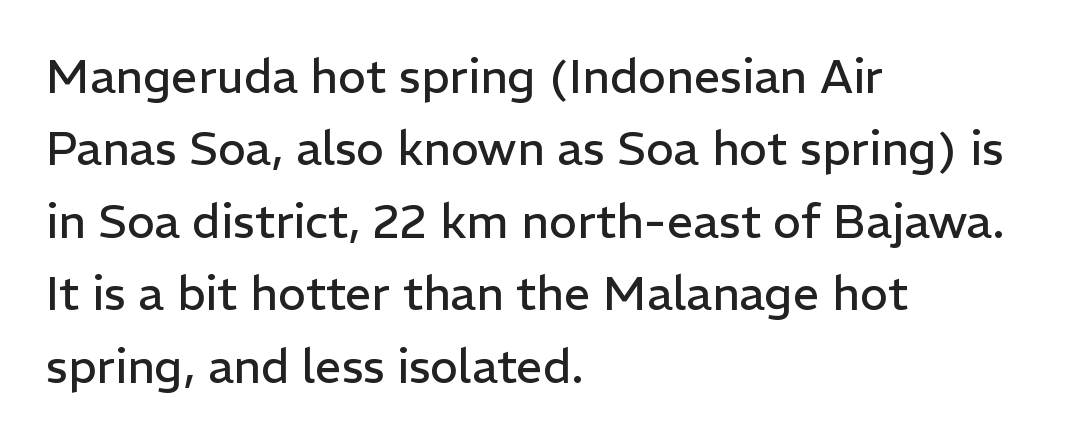
{"serif": "no", "italic": "no", "bold": "no", "weight": "regular", "width": "normal", "stroke_contrast": "low", "x_height": "medium", "monospaced": "no", "underline": "no", "align": "left", "line_spacing": "normal", "line_spacing_ratio": 1.54, "letter_spacing": "normal", "letter_spacing_em": 0.0, "glyph_px": 47}
